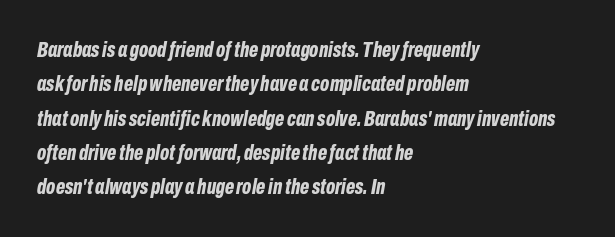
Q: Is the text bold? A: Yes.
Q: Is the text italic (slanted)? A: Yes, it leans right by about 10 degrees.
Q: Is the text underlined? A: No.
Q: How is the paragraph aligned? A: Left-aligned.
Q: Is the spacing between letters normal or unusually wide? A: Normal.
Q: Is the spacing between lines tight, normal or loose? A: Normal.
